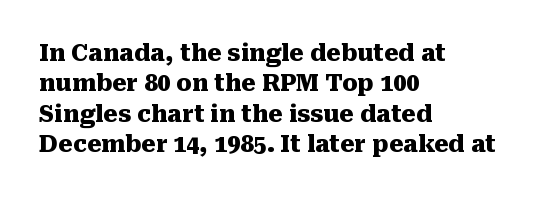
Each word holds together tightly as a unit, with standard inter-letter gaps. Typeset ragged right — the left edge is the straight one. Has an underline been added? It has not. The passage shown stacks its lines at a standard gap. A typesetter would mark this as roman, not italic. The passage shown is emphatically bold.
